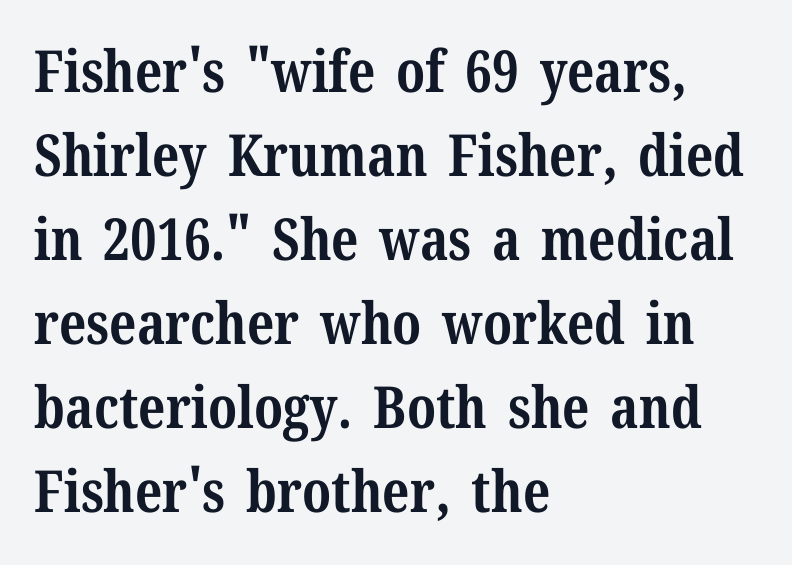
What weight is shown? A full bold with thick strokes. Do the letters lean? They stand straight. Honestly, the row spacing looks completely unremarkable. The rendering uses natural spacing where letterforms have individual widths. Alignment: flush left.
